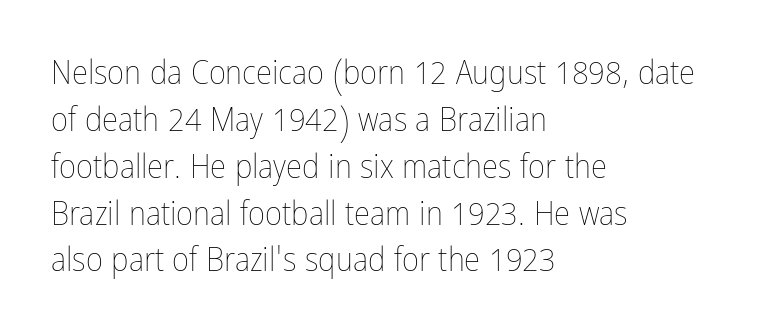
Q: Is the text bold? A: No.
Q: Is the text italic (slanted)? A: No, it is upright.
Q: Is the text underlined? A: No.
Q: How is the paragraph aligned? A: Left-aligned.
Q: Is the spacing between letters normal or unusually wide? A: Normal.
Q: Is the spacing between lines tight, normal or loose? A: Normal.
Q: Width (condensed, normal, or wide)? A: Condensed.
Q: Stroke contrast? A: Low.
Q: x-height? A: Medium.
Q: Monospaced? A: No.
